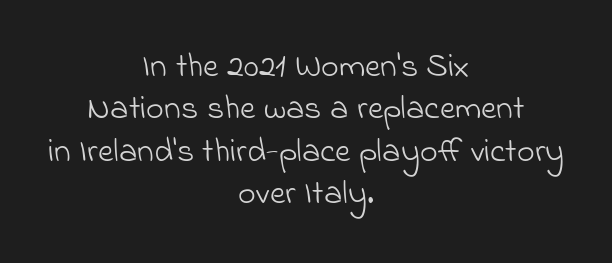
The image shows 34 px light sans-serif type; set centered, normal line spacing (1.25x), normal letter spacing, not underlined; low stroke contrast and a small x-height.
